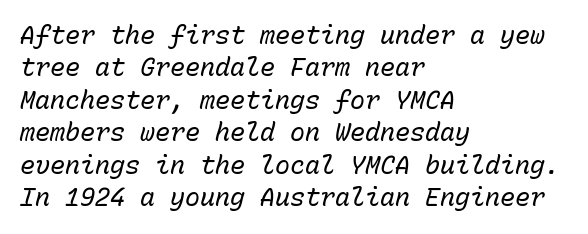
Q: Is the text bold? A: No.
Q: Is the text italic (slanted)? A: Yes, it leans right by about 15 degrees.
Q: Is the text underlined? A: No.
Q: How is the paragraph aligned? A: Left-aligned.
Q: Is the spacing between letters normal or unusually wide? A: Normal.
Q: Is the spacing between lines tight, normal or loose? A: Normal.
